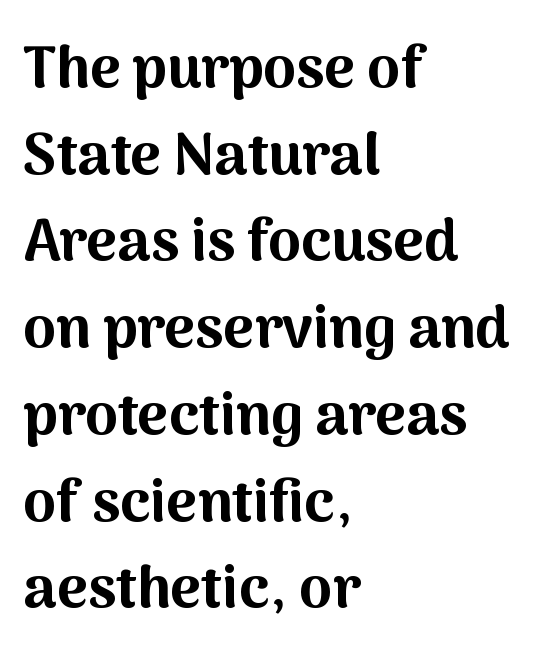
Are there feet on the stems? There aren't — it's a sans. If you measured baseline to baseline, you'd find a middling distance. This is roman type, the default non-slanted kind. A clean baseline with only descenders dipping below it.
